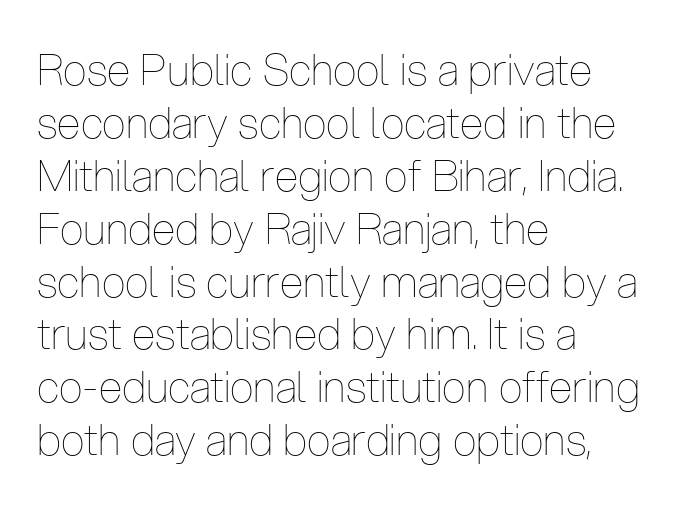
The image shows 43 px thin, condensed type, upright; set left-aligned, line spacing 1.23x, normal letter spacing, not underlined; low stroke contrast and a medium x-height.
